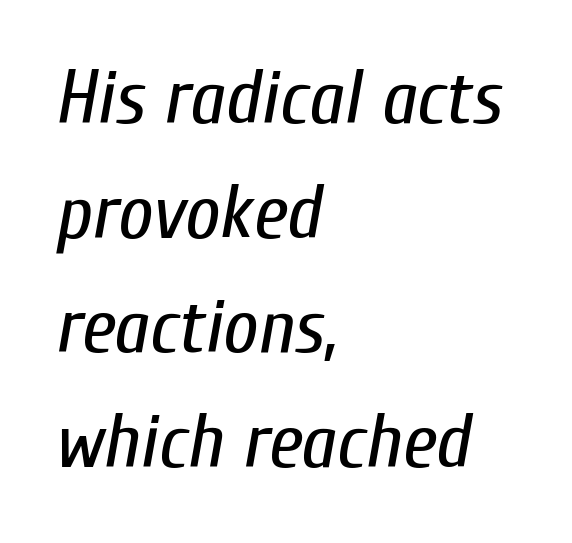
{"italic": "yes", "lean": "right", "slant_degrees": 10, "bold": "no", "weight": "regular", "width": "condensed", "stroke_contrast": "low", "x_height": "medium", "monospaced": "no", "underline": "no", "align": "left", "line_spacing": "normal", "line_spacing_ratio": 1.49, "letter_spacing": "normal", "letter_spacing_em": 0.0, "glyph_px": 77}
